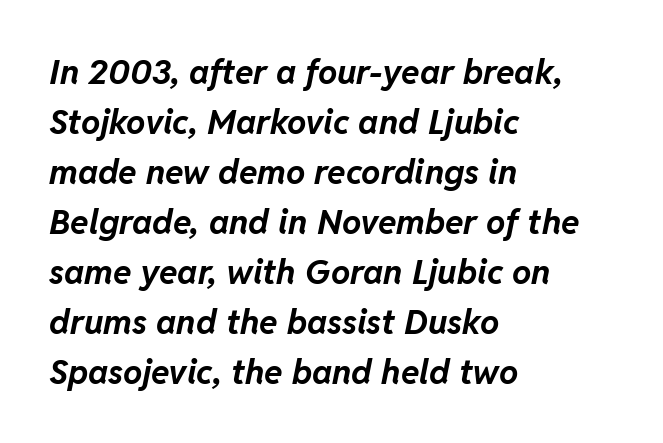
Q: Is the text bold? A: Yes.
Q: Is the text italic (slanted)? A: Yes, it leans right by about 11 degrees.
Q: Is the text underlined? A: No.
Q: How is the paragraph aligned? A: Left-aligned.
Q: Is the spacing between letters normal or unusually wide? A: Normal.
Q: Is the spacing between lines tight, normal or loose? A: Normal.
Q: Width (condensed, normal, or wide)? A: Normal.
Q: Stroke contrast? A: Low.
Q: x-height? A: Medium.
Q: Monospaced? A: No.
